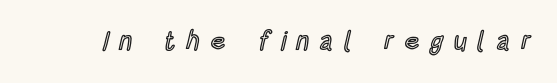
Q: Is the text italic (slanted)? A: Yes.
Q: Is the text underlined? A: No.
Q: Is the spacing between letters normal or unusually wide? A: Unusually wide.
